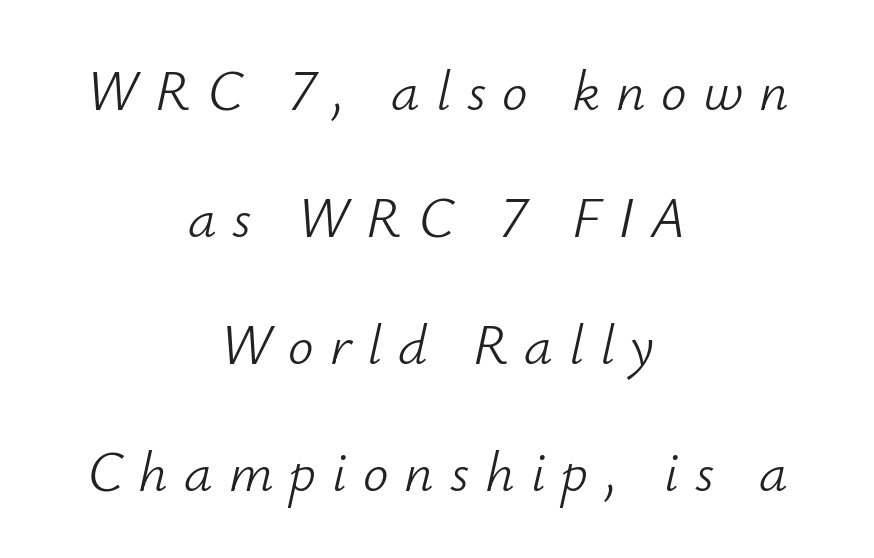
The image shows 57 px light type, italic (leaning right); set centered, loose line spacing (2.23x), unusually wide letter spacing (+0.28 em), not underlined; low stroke contrast and a small x-height.
